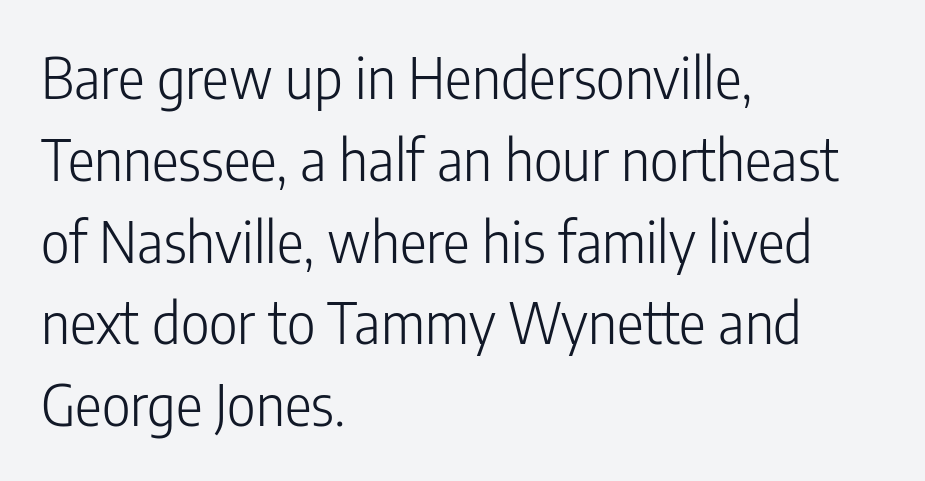
Q: Is the text bold? A: No.
Q: Is the text italic (slanted)? A: No, it is upright.
Q: Is the typeface a serif or a sans-serif typeface? A: Sans-serif.
Q: Is the text underlined? A: No.
Q: How is the paragraph aligned? A: Left-aligned.
Q: Is the spacing between letters normal or unusually wide? A: Normal.
Q: Is the spacing between lines tight, normal or loose? A: Normal.
Q: Width (condensed, normal, or wide)? A: Condensed.
Q: Stroke contrast? A: Low.
Q: x-height? A: Medium.
Q: Monospaced? A: No.
